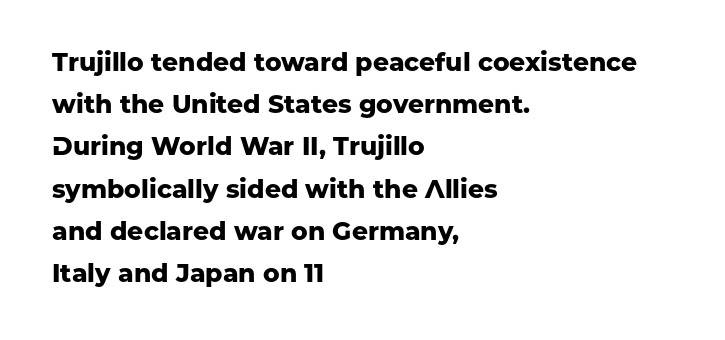
Designer's note — italics off, roman on. Leading matches the norm, producing a regular column. The face used here is rendered with its standard letterfit. This rendering uses left alignment, leaving the right contour irregular.
